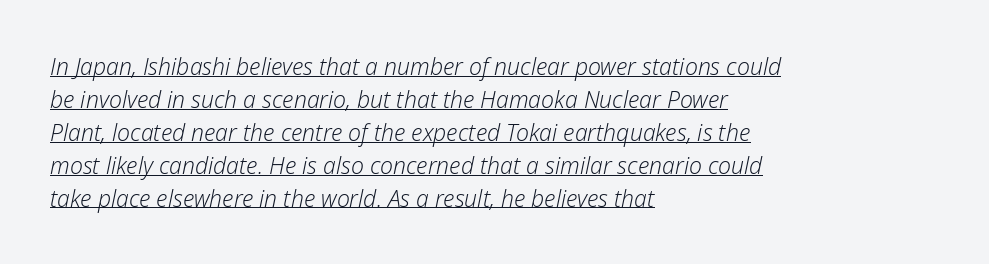
Q: Is the text bold? A: No.
Q: Is the text italic (slanted)? A: Yes, it leans right by about 12 degrees.
Q: Is the text underlined? A: Yes.
Q: How is the paragraph aligned? A: Left-aligned.
Q: Is the spacing between letters normal or unusually wide? A: Normal.
Q: Is the spacing between lines tight, normal or loose? A: Normal.
